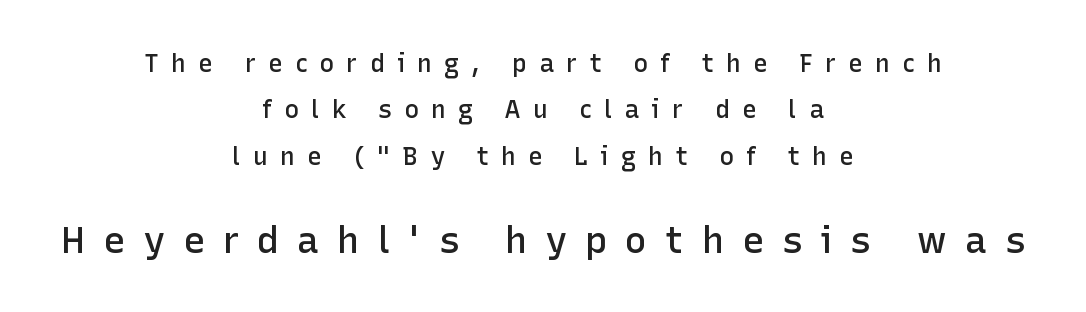
The image shows 37 px semibold sans-serif type, upright; set centered, line spacing 1.86x, unusually wide letter spacing (+0.48 em), not underlined; the second (bottom) block is 1.48x larger; low stroke contrast and a medium x-height.
